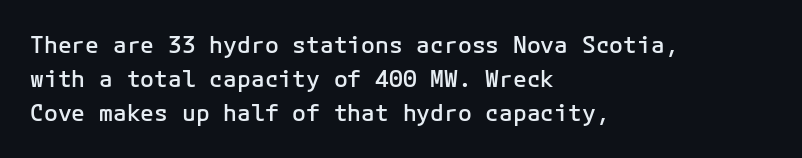
Q: Is the text bold? A: Semi-bold.
Q: Is the text italic (slanted)? A: No, it is upright.
Q: Is the text underlined? A: No.
Q: How is the paragraph aligned? A: Left-aligned.
Q: Is the spacing between letters normal or unusually wide? A: Normal.
Q: Is the spacing between lines tight, normal or loose? A: Normal.
